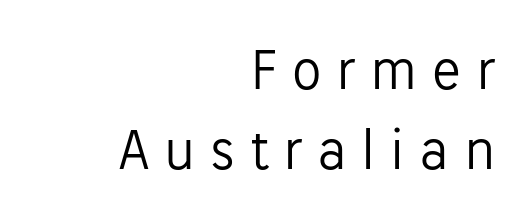
The image shows 59 px light sans-serif type, upright; set right-aligned, normal line spacing (1.35x), unusually wide letter spacing (+0.25 em), not underlined; low stroke contrast and a medium x-height.
